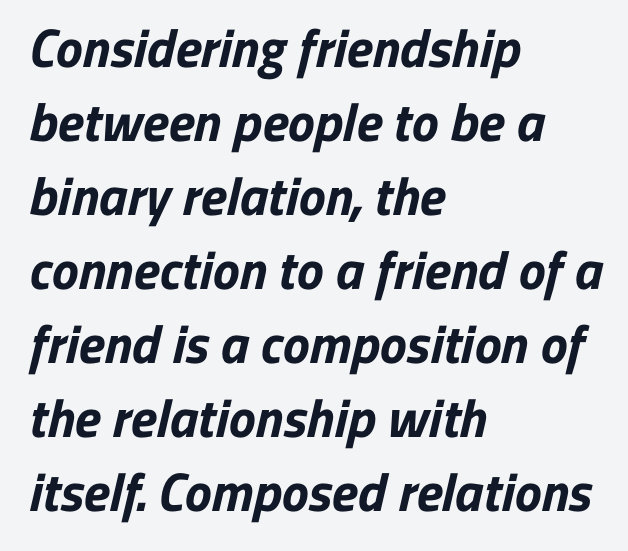
The passage shown is emphatically bold. Think of a printed novel: that variable character pitch is what you see here. Each row of text sits above clean, open space. These lines are composed in type without serifs. Successive baselines arrive at the customary interval. The lines are quadded left.
